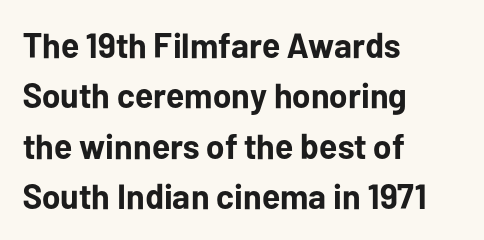
Q: Is the text bold? A: Yes.
Q: Is the text italic (slanted)? A: No, it is upright.
Q: Is the typeface a serif or a sans-serif typeface? A: Sans-serif.
Q: Is the text underlined? A: No.
Q: How is the paragraph aligned? A: Left-aligned.
Q: Is the spacing between letters normal or unusually wide? A: Normal.
Q: Is the spacing between lines tight, normal or loose? A: Normal.
Q: Width (condensed, normal, or wide)? A: Normal.
Q: Stroke contrast? A: Low.
Q: x-height? A: Medium.
Q: Monospaced? A: No.
